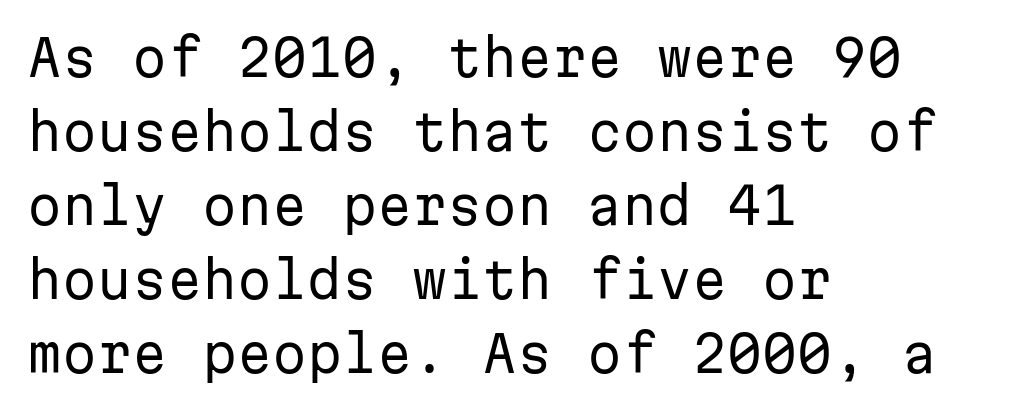
Observe the absence of serifs on each vertical stroke in this sample. Honestly, the letter spacing is just normal — you wouldn't notice it. A typesetter would call this monospace, since all characters share one set width. Stroke thickness stays within the range of a standard reading face or lighter. The lines are quadded left.
